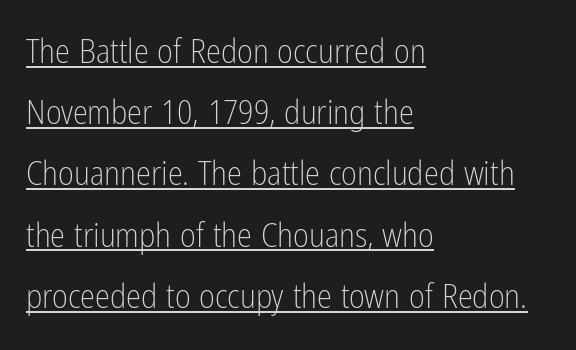
{"serif": "no", "italic": "no", "bold": "no", "weight": "light", "width": "condensed", "stroke_contrast": "low", "x_height": "medium", "monospaced": "no", "underline": "yes", "align": "left", "line_spacing_ratio": 1.8, "letter_spacing": "normal", "letter_spacing_em": 0.0, "glyph_px": 34}
